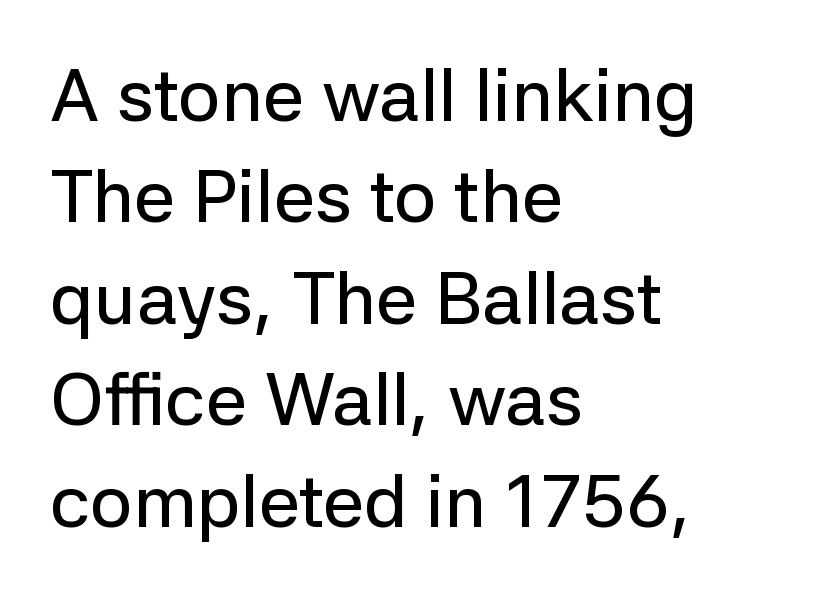
Q: Is the text italic (slanted)? A: No, it is upright.
Q: Is the typeface a serif or a sans-serif typeface? A: Sans-serif.
Q: Is the text underlined? A: No.
Q: How is the paragraph aligned? A: Left-aligned.
Q: Is the spacing between letters normal or unusually wide? A: Normal.
Q: Is the spacing between lines tight, normal or loose? A: Normal.
Q: Width (condensed, normal, or wide)? A: Normal.
Q: Stroke contrast? A: Low.
Q: x-height? A: Medium.
Q: Monospaced? A: No.
